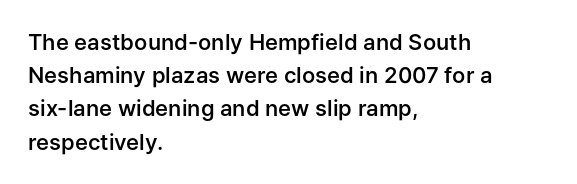
The image shows 22 px text type, upright; set left-aligned, normal line spacing (1.51x), normal letter spacing, not underlined.
